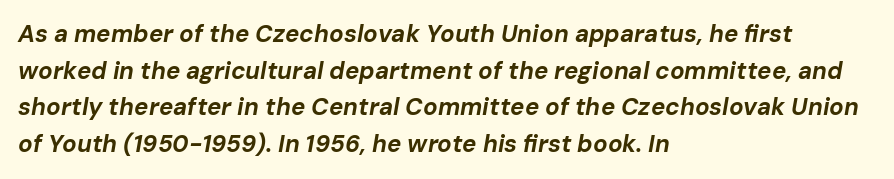
Q: Is the text bold? A: Yes.
Q: Is the text italic (slanted)? A: Yes, it leans right by about 10 degrees.
Q: Is the text underlined? A: No.
Q: How is the paragraph aligned? A: Left-aligned.
Q: Is the spacing between letters normal or unusually wide? A: Normal.
Q: Is the spacing between lines tight, normal or loose? A: Normal.
